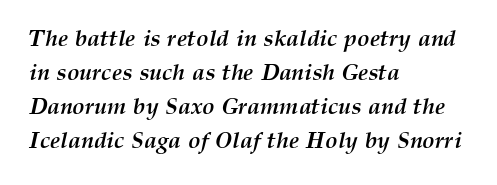
A full-strength bold gives these letters their thick strokes. The designer left line spacing at the default. Decoration check: the copy has no underline. The lines are quadded left. You can tell it's italic because the verticals aren't actually vertical.
